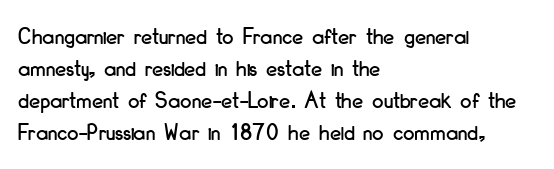
Q: Is the text italic (slanted)? A: No, it is upright.
Q: Is the text underlined? A: No.
Q: How is the paragraph aligned? A: Left-aligned.
Q: Is the spacing between letters normal or unusually wide? A: Normal.
Q: Is the spacing between lines tight, normal or loose? A: Normal.
